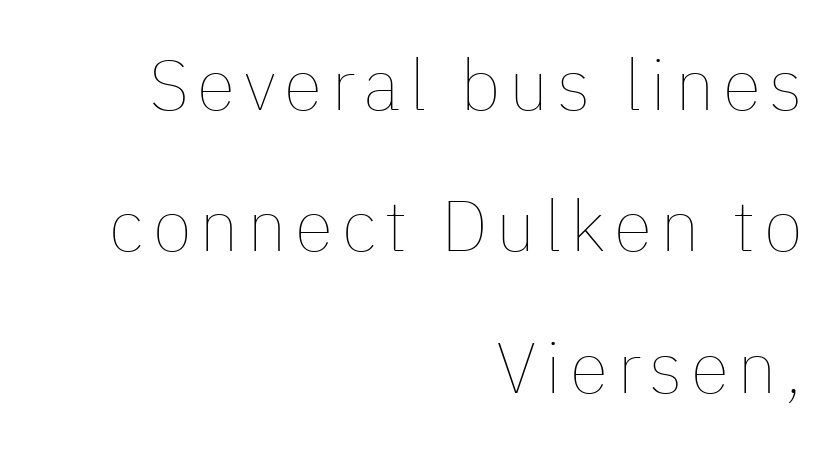
The image shows 71 px thin type, upright; set right-aligned, loose line spacing (1.99x), not underlined; low stroke contrast and a medium x-height.
